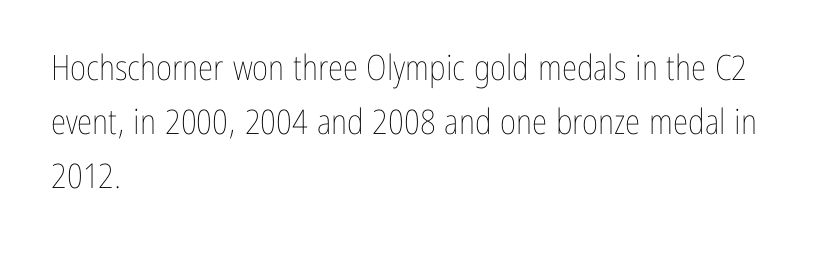
{"italic": "no", "bold": "no", "weight": "thin", "width": "condensed", "stroke_contrast": "low", "x_height": "medium", "monospaced": "no", "underline": "no", "align": "left", "line_spacing": "normal", "line_spacing_ratio": 1.54, "letter_spacing": "normal", "letter_spacing_em": 0.0, "glyph_px": 35}
